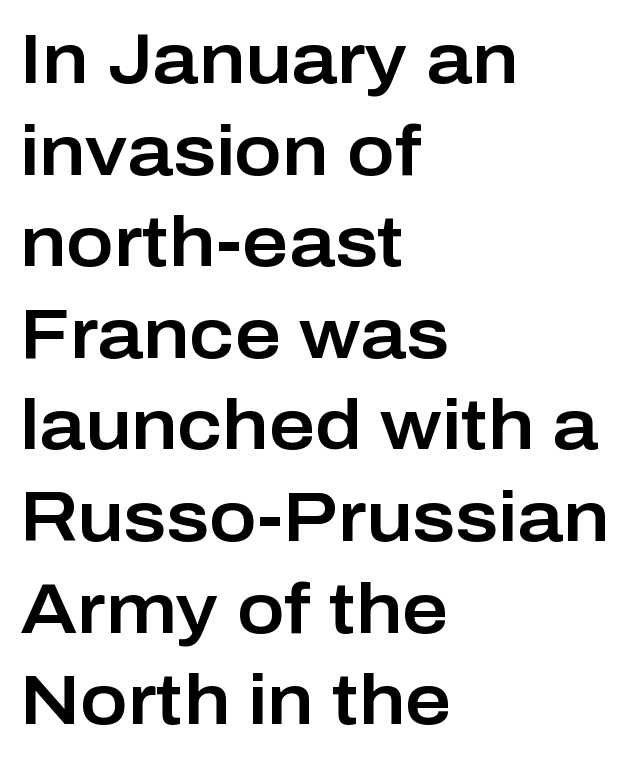
Italic: no, the glyphs are upright roman. Spacing between characters is what you'd get straight out of the box. Each letter's strokes conclude bluntly, with no projecting serifs. How would I describe the line gaps? Plain and ordinary.
